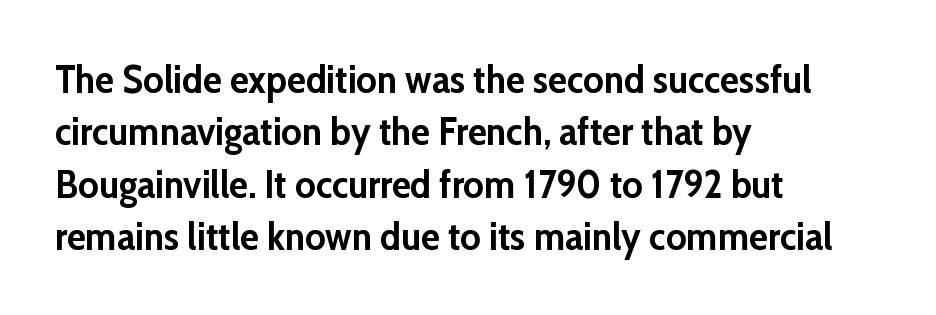
The image shows 39 px semibold sans-serif type, upright; set left-aligned, normal line spacing (1.34x), normal letter spacing, not underlined; low stroke contrast and a medium x-height.
